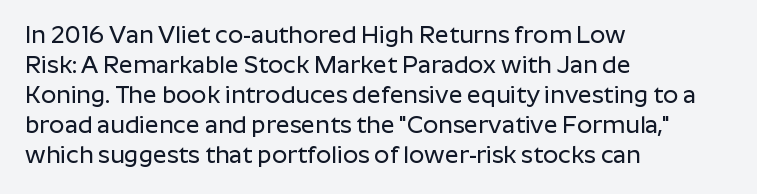
The image shows 24 px text type, upright; set left-aligned, normal line spacing (1.25x), normal letter spacing, not underlined.
